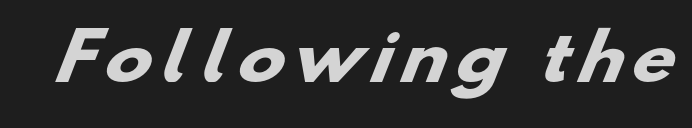
Q: Is the text bold? A: Yes.
Q: Is the typeface a serif or a sans-serif typeface? A: Sans-serif.
Q: Is the text underlined? A: No.
Q: Width (condensed, normal, or wide)? A: Wide.
Q: Stroke contrast? A: Low.
Q: x-height? A: Small.
Q: Monospaced? A: No.
